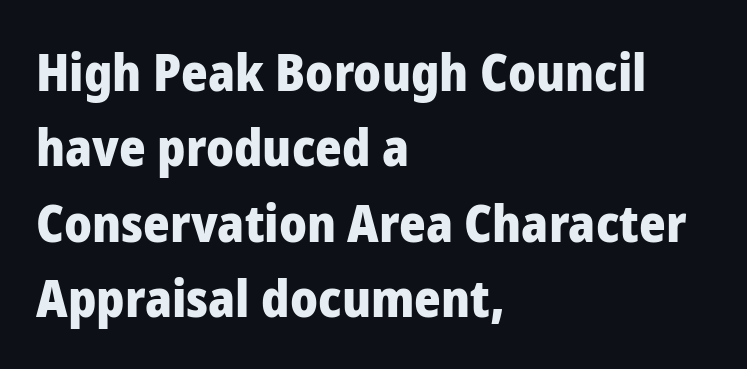
{"serif": "no", "italic": "no", "bold": "yes", "weight": "heavy", "width": "normal", "stroke_contrast": "low", "x_height": "medium", "monospaced": "no", "underline": "no", "align": "left", "line_spacing": "normal", "line_spacing_ratio": 1.48, "letter_spacing": "normal", "letter_spacing_em": 0.0, "glyph_px": 51}
